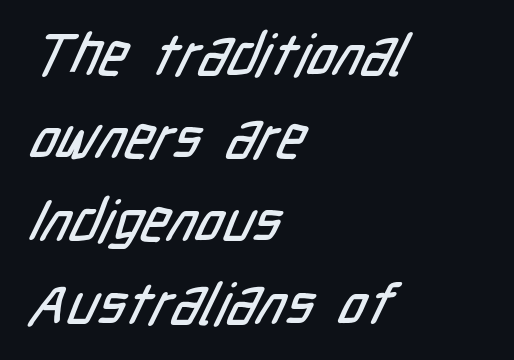
Q: Is the typeface a serif or a sans-serif typeface? A: Sans-serif.
Q: Is the text underlined? A: No.
Q: How is the paragraph aligned? A: Left-aligned.
Q: Is the spacing between letters normal or unusually wide? A: Normal.
Q: Is the spacing between lines tight, normal or loose? A: Normal.
Q: Width (condensed, normal, or wide)? A: Condensed.
Q: Stroke contrast? A: Low.
Q: x-height? A: Medium.
Q: Monospaced? A: No.
